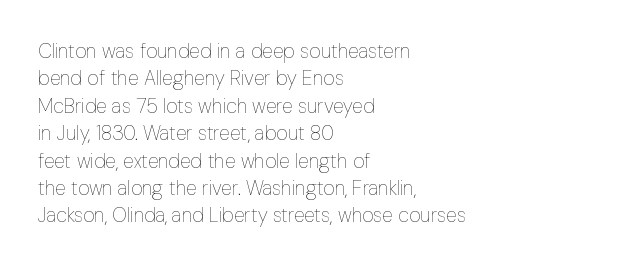
Caption: standard tracking, unaltered. Alignment: flush left. Line spacing here is normal. Weight: not bold — regular or lighter.
